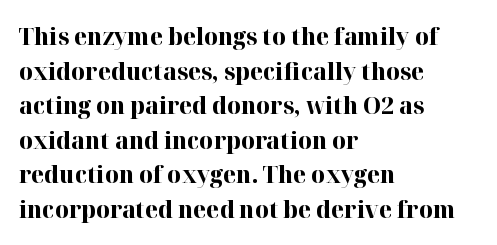
Q: Is the text bold? A: Yes.
Q: Is the text italic (slanted)? A: No, it is upright.
Q: Is the text underlined? A: No.
Q: How is the paragraph aligned? A: Left-aligned.
Q: Is the spacing between letters normal or unusually wide? A: Normal.
Q: Is the spacing between lines tight, normal or loose? A: Normal.
